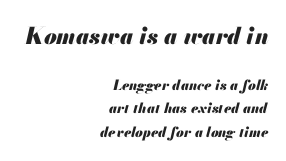
{"italic": "yes", "lean": "right", "slant_degrees": 13, "bold": "yes", "underline": "no", "align": "right", "line_spacing": "normal", "line_spacing_ratio": 1.65, "letter_spacing": "normal", "letter_spacing_em": 0.0, "larger_block": "first", "size_ratio": 1.64, "glyph_px": 23}
